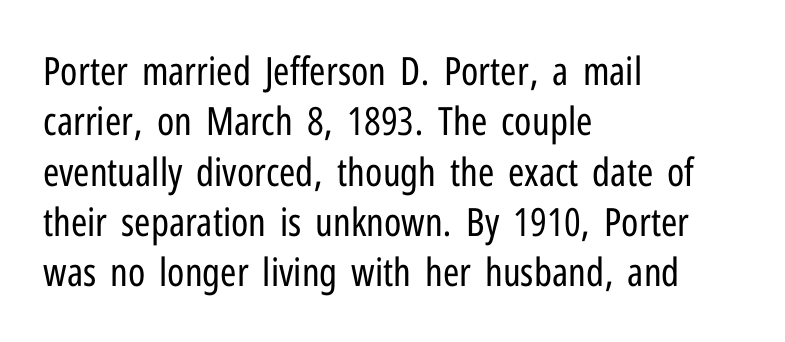
{"serif": "no", "italic": "no", "bold": "no", "weight": "regular", "width": "condensed", "stroke_contrast": "low", "x_height": "medium", "monospaced": "no", "underline": "no", "align": "left", "line_spacing": "normal", "line_spacing_ratio": 1.29, "letter_spacing": "normal", "letter_spacing_em": 0.0, "glyph_px": 39}
